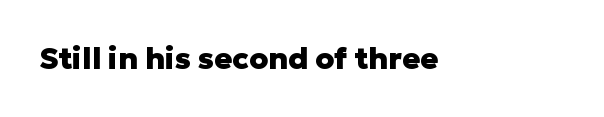
The image shows 30 px heavy sans-serif type, upright; set normal letter spacing, not underlined; low stroke contrast and a medium x-height.
